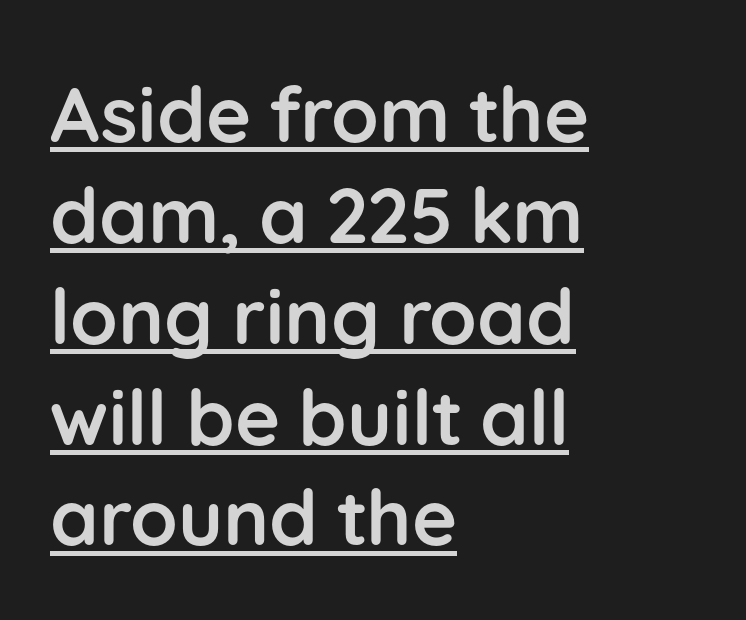
The image shows 77 px semibold sans-serif type, upright; set left-aligned, normal line spacing (1.31x), normal letter spacing, underlined; low stroke contrast and a medium x-height.
